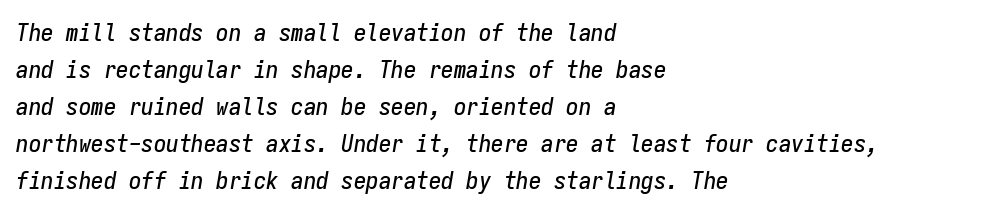
Has an underline been added? It has not. The rag falls on the right side of this text block. Tracking here is standard; glyphs follow each other at the usual distance. If you drew a line through each stem, it would be angled. Rows of type keep a routine distance in the vertical direction.
